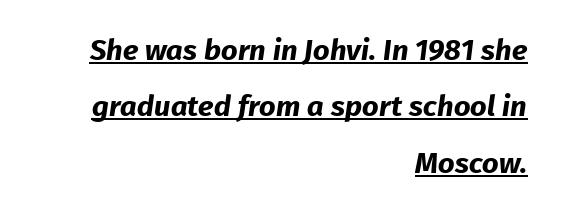
Q: Is the text bold? A: Yes.
Q: Is the typeface a serif or a sans-serif typeface? A: Sans-serif.
Q: Is the text underlined? A: Yes.
Q: How is the paragraph aligned? A: Right-aligned.
Q: Is the spacing between letters normal or unusually wide? A: Normal.
Q: Is the spacing between lines tight, normal or loose? A: Loose.
Q: Width (condensed, normal, or wide)? A: Normal.
Q: Stroke contrast? A: Low.
Q: x-height? A: Medium.
Q: Monospaced? A: No.
